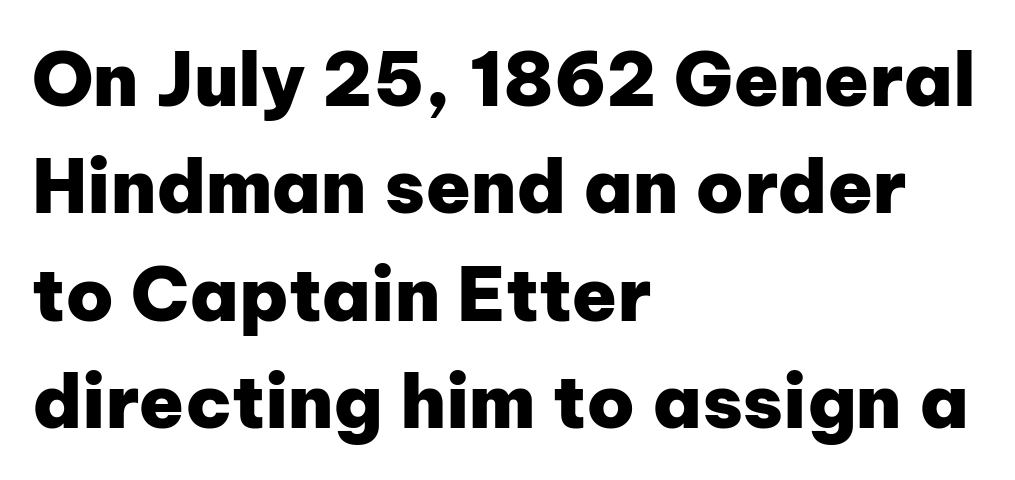
Q: Is the text bold? A: Yes.
Q: Is the text italic (slanted)? A: No, it is upright.
Q: Is the typeface a serif or a sans-serif typeface? A: Sans-serif.
Q: Is the text underlined? A: No.
Q: How is the paragraph aligned? A: Left-aligned.
Q: Is the spacing between letters normal or unusually wide? A: Normal.
Q: Is the spacing between lines tight, normal or loose? A: Normal.
Q: Width (condensed, normal, or wide)? A: Normal.
Q: Stroke contrast? A: Low.
Q: x-height? A: Medium.
Q: Monospaced? A: No.
